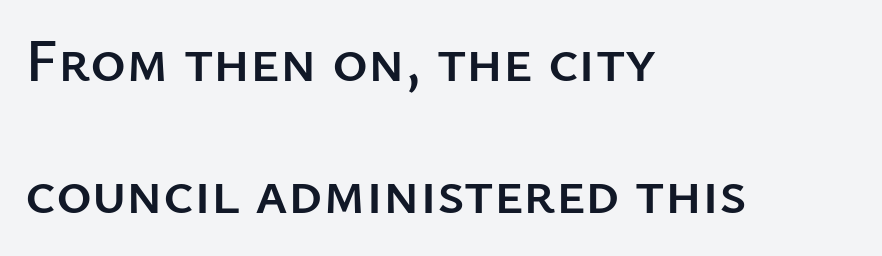
Q: Is the text italic (slanted)? A: No, it is upright.
Q: Is the typeface a serif or a sans-serif typeface? A: Sans-serif.
Q: Is the text underlined? A: No.
Q: How is the paragraph aligned? A: Left-aligned.
Q: Is the spacing between letters normal or unusually wide? A: Normal.
Q: Is the spacing between lines tight, normal or loose? A: Loose.
Q: Width (condensed, normal, or wide)? A: Normal.
Q: Stroke contrast? A: Low.
Q: x-height? A: Medium.
Q: Monospaced? A: No.
